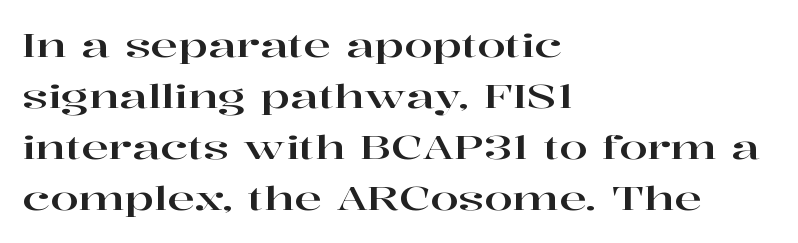
{"serif": "yes", "italic": "no", "width": "wide", "stroke_contrast": "high", "x_height": "medium", "monospaced": "no", "underline": "no", "align": "left", "line_spacing": "normal", "line_spacing_ratio": 1.55, "letter_spacing": "normal", "letter_spacing_em": 0.0, "glyph_px": 33}
